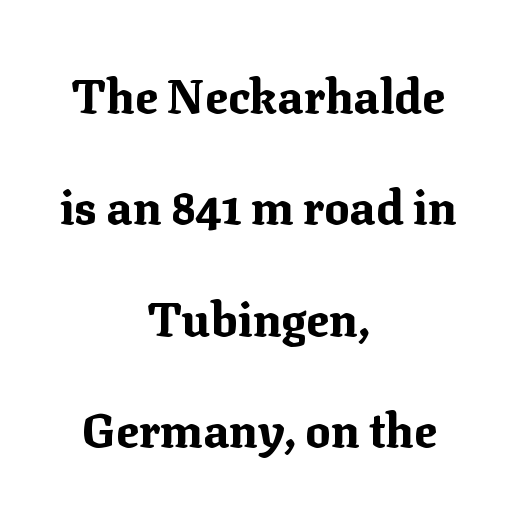
The image shows 47 px bold serif type, upright; set centered, loose line spacing (2.37x), normal letter spacing, not underlined; medium stroke contrast and a medium x-height.
